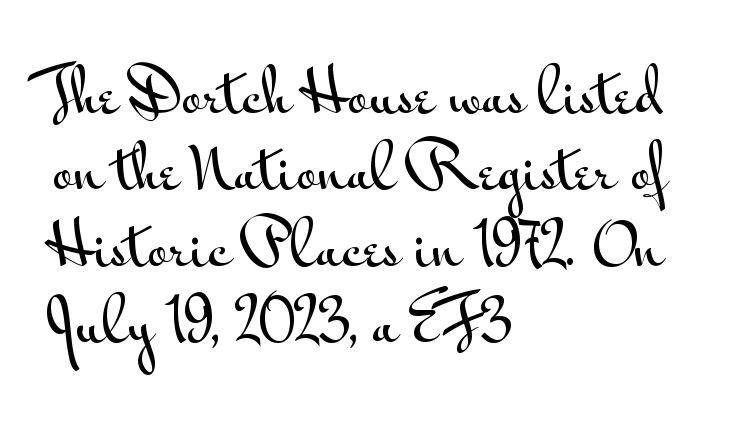
Each letter keeps its own natural width here, so spacing adapts to shape. If you drew a ruler down the left edge, every line would touch it. Typographically, this falls in the sans-serif category.
